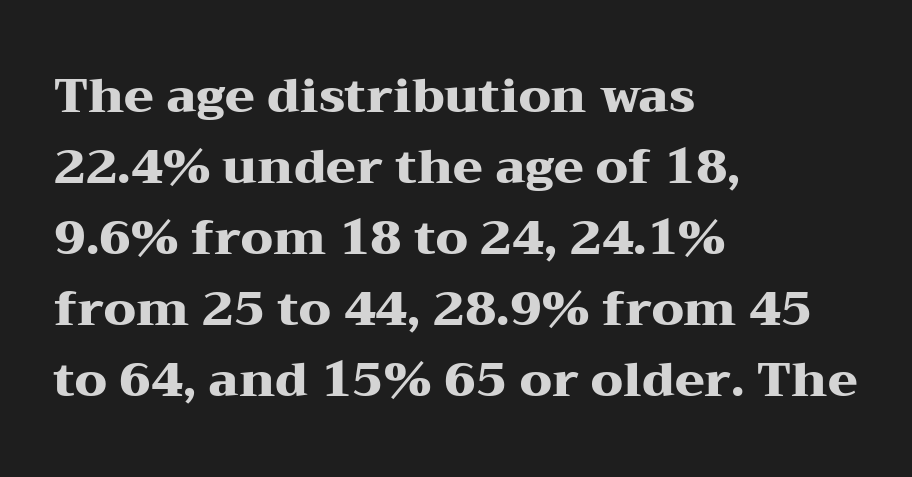
Horizontally, the lines are justified to the leading edge only. You could call the tracking neutral — neither tight nor loose. You can tell it's not italic because the verticals are truly vertical. Is this a sans? No — the strokes have serifs. Bare-footed words on every line.
